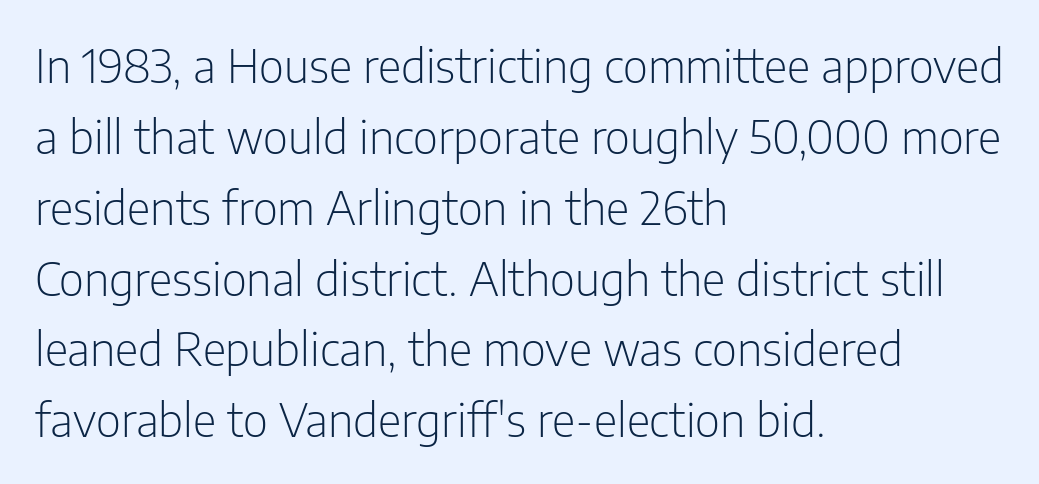
Q: Is the text bold? A: No.
Q: Is the text italic (slanted)? A: No, it is upright.
Q: Is the typeface a serif or a sans-serif typeface? A: Sans-serif.
Q: Is the text underlined? A: No.
Q: How is the paragraph aligned? A: Left-aligned.
Q: Is the spacing between letters normal or unusually wide? A: Normal.
Q: Is the spacing between lines tight, normal or loose? A: Normal.
Q: Width (condensed, normal, or wide)? A: Condensed.
Q: Stroke contrast? A: Low.
Q: x-height? A: Medium.
Q: Monospaced? A: No.
